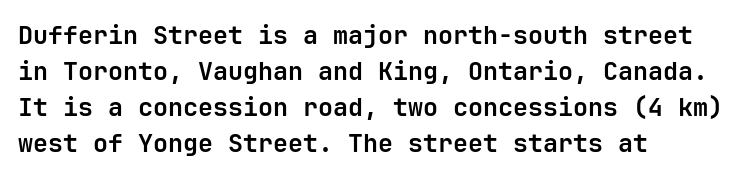
The image shows 25 px bold type, upright; set left-aligned, normal line spacing (1.44x), normal letter spacing, not underlined.
